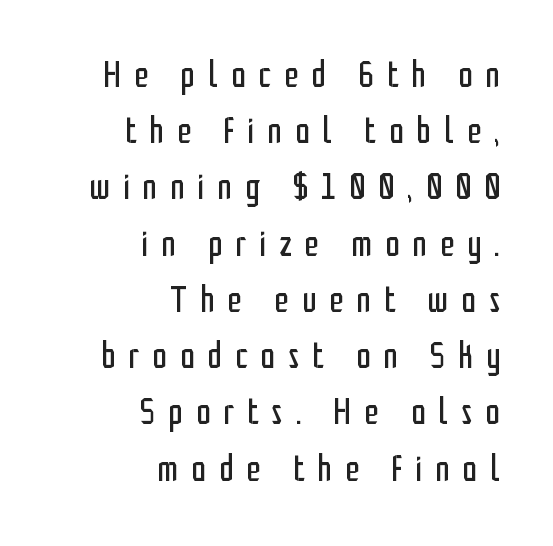
This rendering widens character spacing well past its baseline value. Glance below the letters and you will spot only blank space. Line ends are locked; line starts wander. A typesetter would call this leading conventional body-copy spacing. The font sits on the lighter half of the weight spectrum, regular included. The font's upright variant was chosen for this text.
